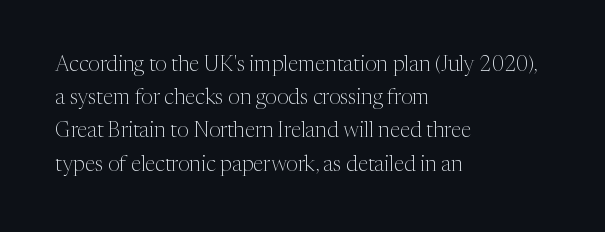
Q: Is the text bold? A: No.
Q: Is the text italic (slanted)? A: No, it is upright.
Q: Is the text underlined? A: No.
Q: How is the paragraph aligned? A: Left-aligned.
Q: Is the spacing between letters normal or unusually wide? A: Normal.
Q: Is the spacing between lines tight, normal or loose? A: Normal.
